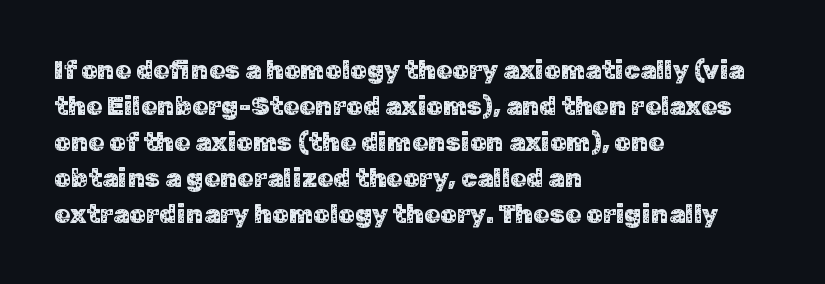
This is roman type, the default non-slanted kind. Standard letterfit; no display-style spreading of the glyphs. Evenly set lines give the paragraph a standard silhouette. The specimen omits any rule beneath the text block's lines. The paragraph shown leans on its left margin.
